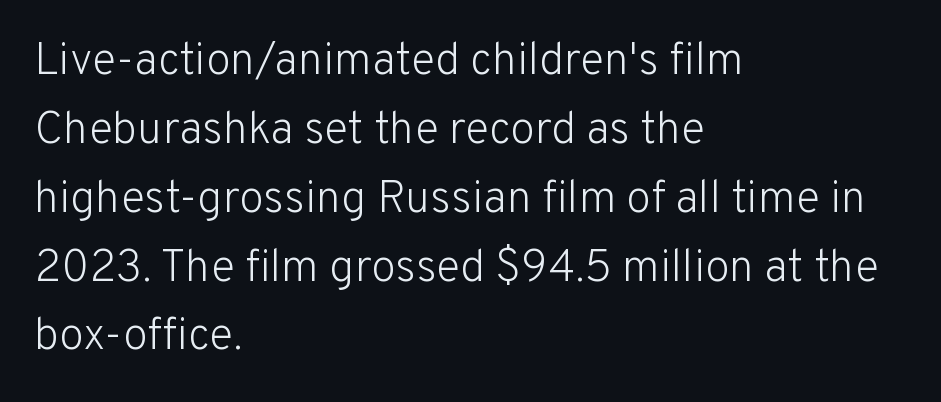
Is there much room between lines? A standard amount, neither cramped nor airy. The specimen omits any rule beneath the text block's lines. The passage shown is not bold in any degree. These lines are composed in type without serifs.
